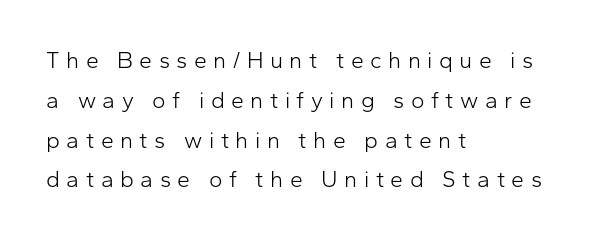
The image shows 23 px text type, upright; set left-aligned, line spacing 1.73x, unusually wide letter spacing (+0.28 em), not underlined.
